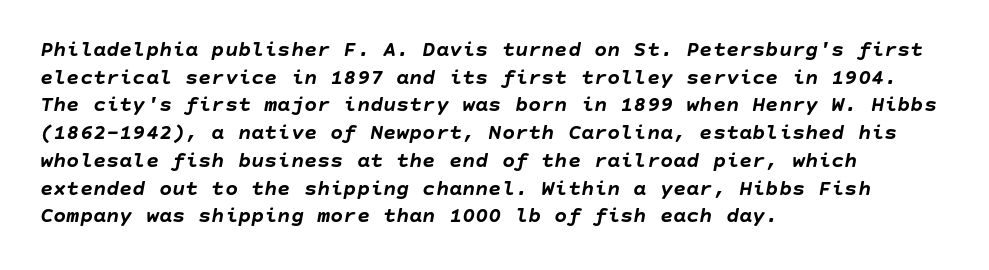
{"italic": "yes", "lean": "right", "slant_degrees": 10, "bold": "yes", "underline": "no", "align": "left", "line_spacing": "normal", "line_spacing_ratio": 1.26, "letter_spacing": "normal", "letter_spacing_em": 0.0, "glyph_px": 22}
